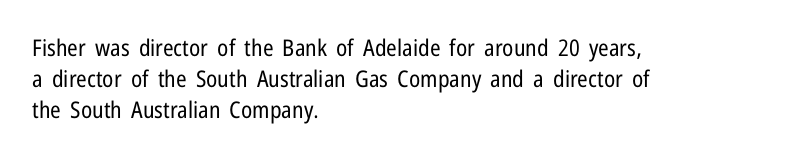
{"italic": "no", "bold": "no", "underline": "no", "align": "left", "line_spacing": "normal", "line_spacing_ratio": 1.35, "letter_spacing": "normal", "letter_spacing_em": 0.0, "glyph_px": 23}
